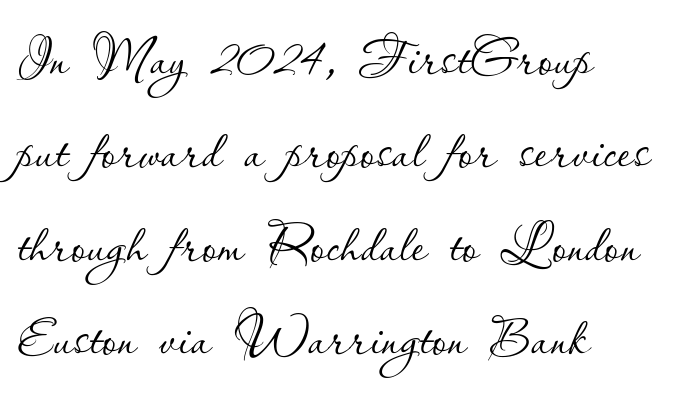
Q: Is the text bold? A: No.
Q: Is the text italic (slanted)? A: Yes.
Q: Is the text underlined? A: No.
Q: How is the paragraph aligned? A: Left-aligned.
Q: Is the spacing between letters normal or unusually wide? A: Normal.
Q: Is the spacing between lines tight, normal or loose? A: Normal.
Q: Width (condensed, normal, or wide)? A: Normal.
Q: Stroke contrast? A: Low.
Q: x-height? A: Small.
Q: Monospaced? A: No.
